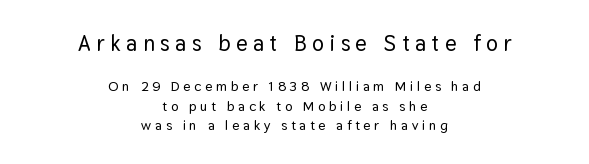
{"italic": "no", "underline": "no", "align": "center", "line_spacing": "normal", "line_spacing_ratio": 1.39, "letter_spacing": "wide", "letter_spacing_em": 0.26, "larger_block": "first", "size_ratio": 1.57, "glyph_px": 22}
